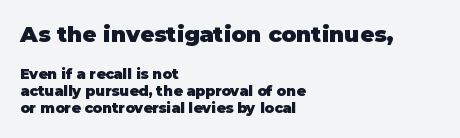
{"italic": "no", "bold": "yes", "underline": "no", "align": "left", "line_spacing_ratio": 1.23, "letter_spacing": "normal", "letter_spacing_em": 0.0, "larger_block": "first", "size_ratio": 1.57, "glyph_px": 22}
